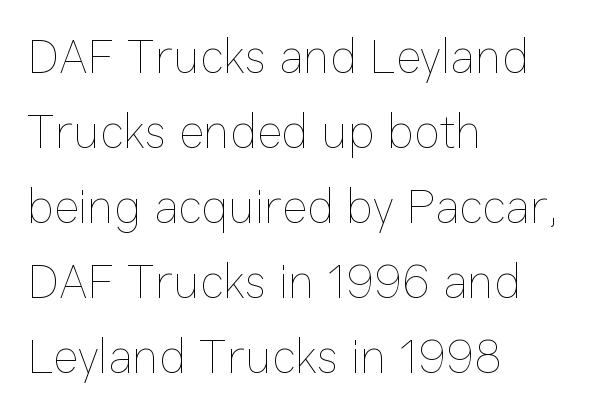
The image shows 48 px thin type, upright; set left-aligned, normal line spacing (1.56x), normal letter spacing, not underlined; low stroke contrast and a medium x-height.
